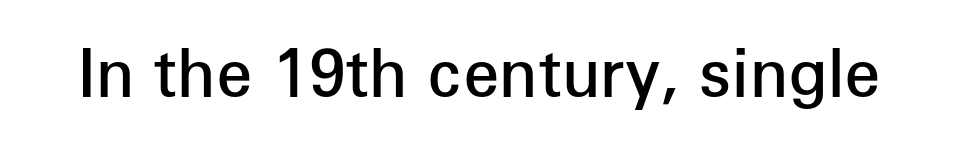
Q: Is the text bold? A: Semi-bold.
Q: Is the text italic (slanted)? A: No, it is upright.
Q: Is the typeface a serif or a sans-serif typeface? A: Sans-serif.
Q: Is the text underlined? A: No.
Q: Is the spacing between letters normal or unusually wide? A: Normal.
Q: Width (condensed, normal, or wide)? A: Normal.
Q: Stroke contrast? A: Low.
Q: x-height? A: Medium.
Q: Monospaced? A: No.
